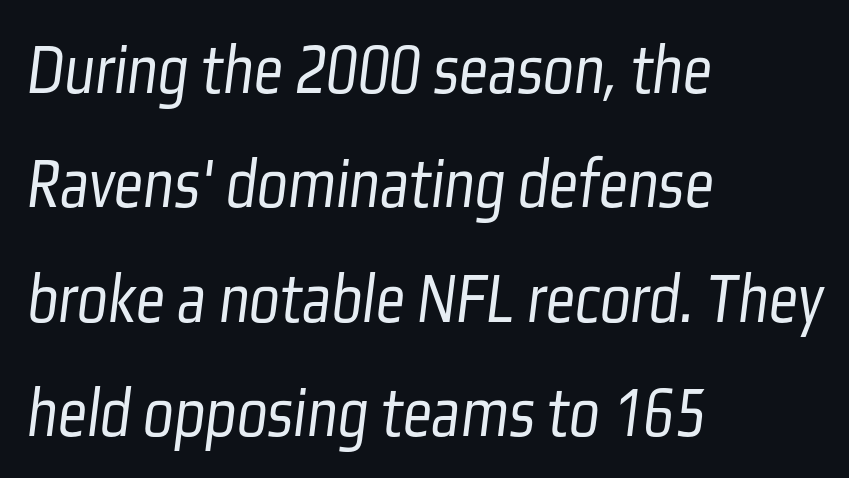
Q: Is the text bold? A: No.
Q: Is the typeface a serif or a sans-serif typeface? A: Sans-serif.
Q: Is the text underlined? A: No.
Q: How is the paragraph aligned? A: Left-aligned.
Q: Is the spacing between letters normal or unusually wide? A: Normal.
Q: Is the spacing between lines tight, normal or loose? A: Normal.
Q: Width (condensed, normal, or wide)? A: Condensed.
Q: Stroke contrast? A: Low.
Q: x-height? A: Medium.
Q: Monospaced? A: No.
